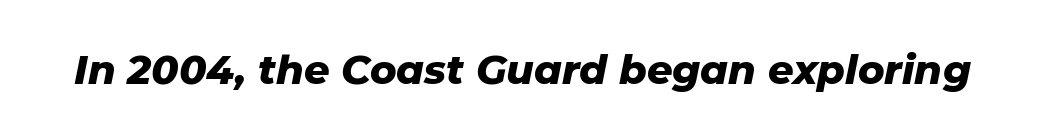
The image shows 40 px heavy type, italic (leaning right); set normal letter spacing, not underlined; low stroke contrast and a medium x-height.
